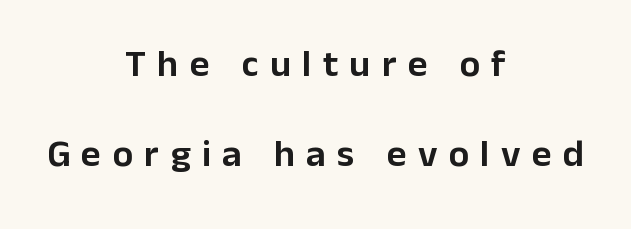
Q: Is the text italic (slanted)? A: No, it is upright.
Q: Is the typeface a serif or a sans-serif typeface? A: Sans-serif.
Q: Is the text underlined? A: No.
Q: How is the paragraph aligned? A: Centered.
Q: Is the spacing between letters normal or unusually wide? A: Unusually wide.
Q: Is the spacing between lines tight, normal or loose? A: Loose.
Q: Width (condensed, normal, or wide)? A: Normal.
Q: Stroke contrast? A: Low.
Q: x-height? A: Medium.
Q: Monospaced? A: No.
